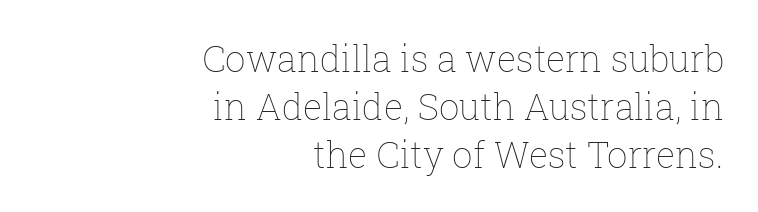
The image shows 36 px thin type, upright; set right-aligned, normal line spacing (1.33x), normal letter spacing, not underlined; low stroke contrast and a medium x-height.
